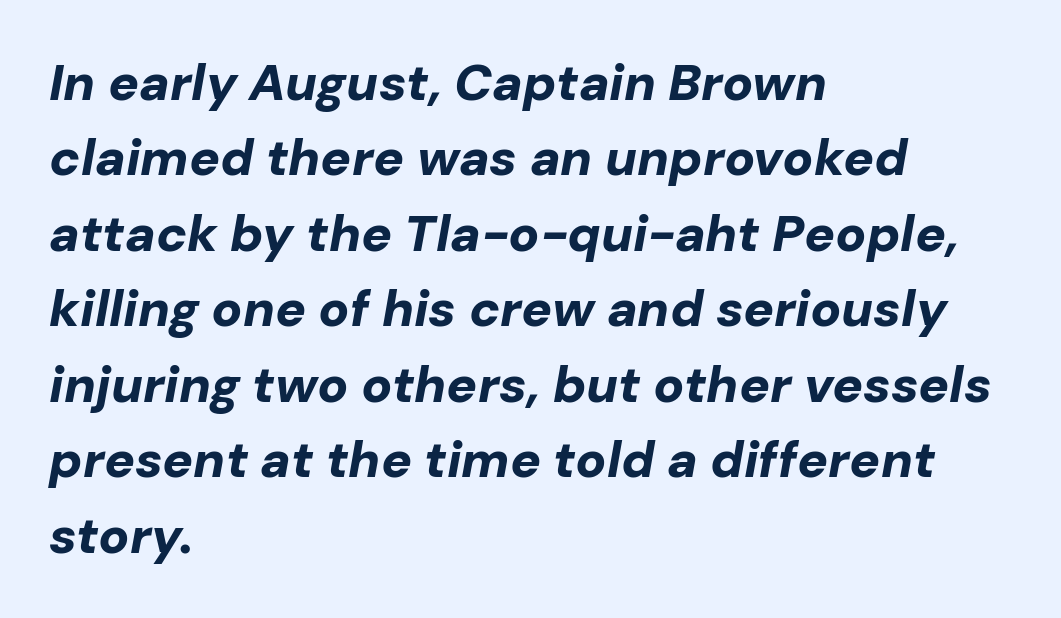
{"italic": "yes", "lean": "right", "slant_degrees": 10, "bold": "yes", "weight": "bold", "width": "normal", "stroke_contrast": "low", "x_height": "medium", "monospaced": "no", "underline": "no", "align": "left", "line_spacing": "normal", "line_spacing_ratio": 1.48, "letter_spacing": "normal", "letter_spacing_em": 0.0, "glyph_px": 51}
